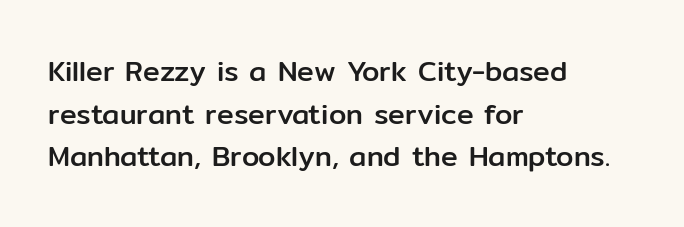
Think of a printed novel: that variable character pitch is what you see here. A typesetter would label this face a sans. The paragraph has a hard left edge and a soft right edge. The font's upright variant was chosen for this text. Inter-character spacing is left at the font's built-in metrics.
